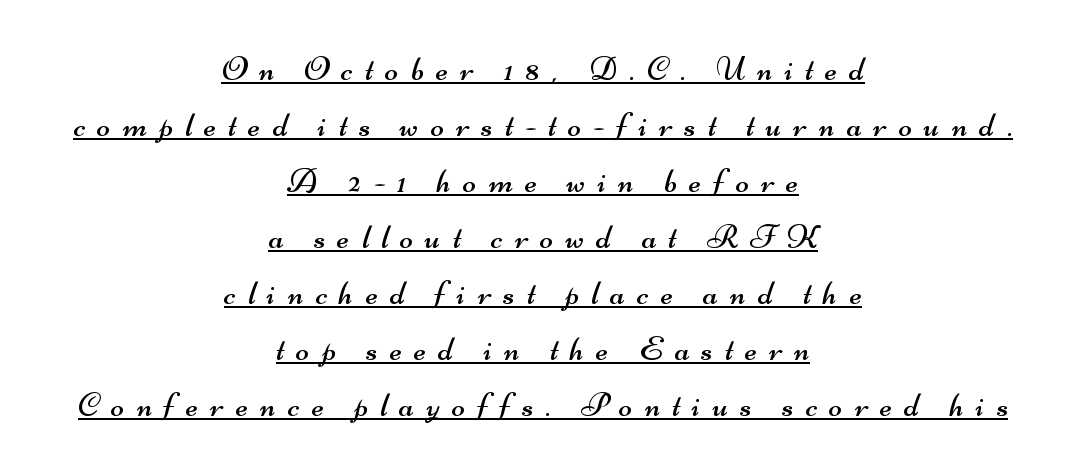
{"serif": "no", "bold": "no", "weight": "regular", "width": "wide", "stroke_contrast": "medium", "x_height": "small", "monospaced": "no", "underline": "yes", "align": "center", "line_spacing": "normal", "line_spacing_ratio": 1.6, "letter_spacing": "wide", "letter_spacing_em": 0.35, "glyph_px": 35}
